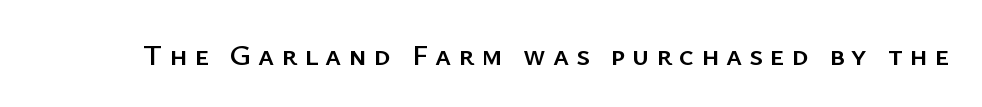
You could only call the tracking loose — the letters float apart. Does the type have serifs? No, each stem ends abruptly. Style check: upright. Plain, unruled lines of type.
